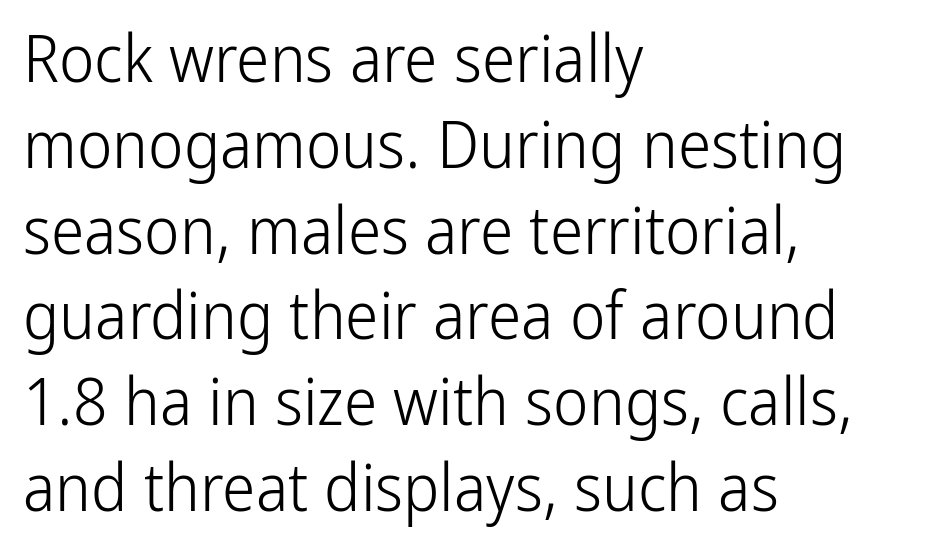
{"serif": "no", "italic": "no", "bold": "no", "weight": "light", "width": "condensed", "stroke_contrast": "low", "x_height": "medium", "monospaced": "no", "underline": "no", "align": "left", "line_spacing": "normal", "line_spacing_ratio": 1.28, "letter_spacing": "normal", "letter_spacing_em": 0.0, "glyph_px": 67}
